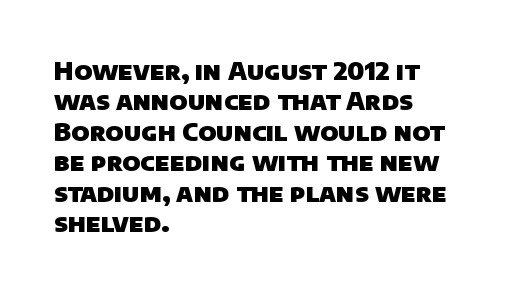
Summary of weight: heavy, a full bold. Lines of text with bare space underneath. Notice how the passage keeps a crisp vertical edge on the left only. The passage shown has conventional tracking throughout.
